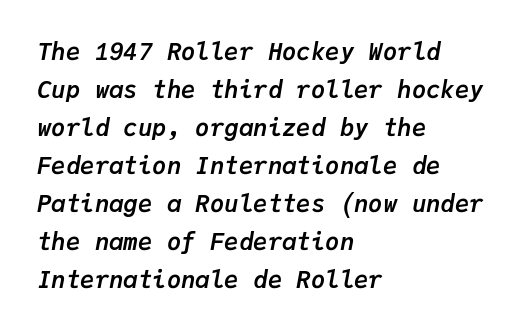
The image shows 24 px bold type, italic (leaning right); set left-aligned, normal line spacing (1.58x), normal letter spacing, not underlined.
